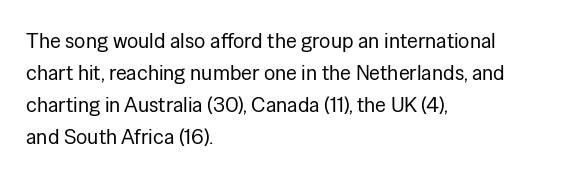
{"italic": "no", "bold": "no", "underline": "no", "align": "left", "line_spacing": "normal", "line_spacing_ratio": 1.53, "letter_spacing": "normal", "letter_spacing_em": 0.0, "glyph_px": 21}
